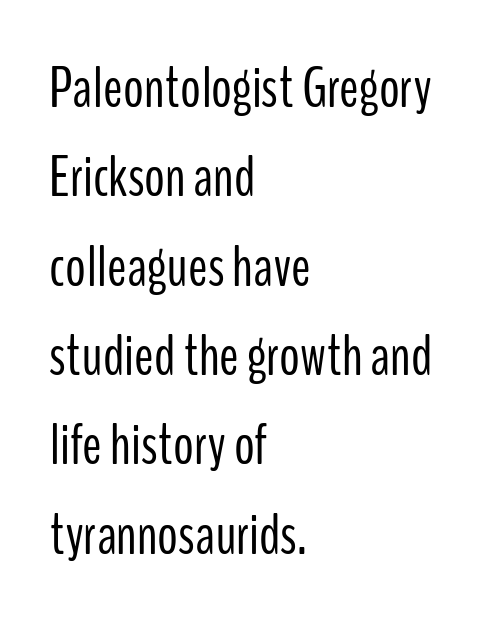
{"serif": "no", "italic": "no", "bold": "no", "weight": "light", "width": "condensed", "stroke_contrast": "low", "x_height": "medium", "monospaced": "no", "underline": "no", "align": "left", "line_spacing": "normal", "line_spacing_ratio": 1.54, "letter_spacing": "normal", "letter_spacing_em": 0.0, "glyph_px": 58}
